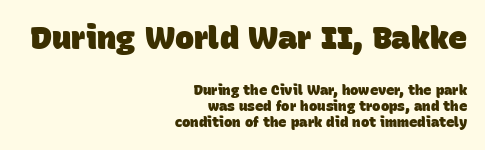
The image shows 32 px heavy sans-serif type; set right-aligned, line spacing 1.16x, normal letter spacing, not underlined; the first (top) block is 2.29x larger; low stroke contrast and a large x-height.
